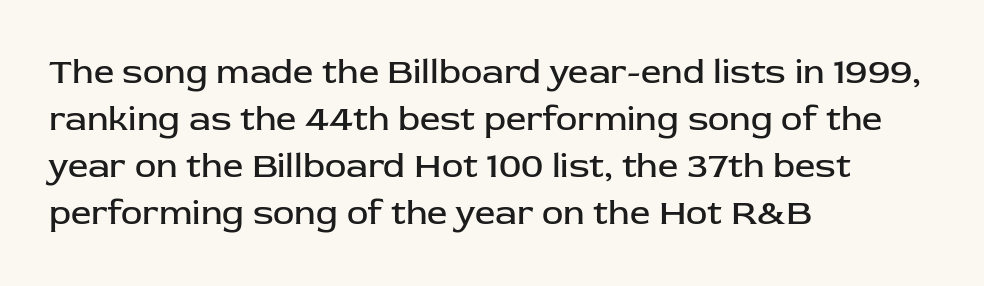
Q: Is the text bold? A: No.
Q: Is the text italic (slanted)? A: No, it is upright.
Q: Is the typeface a serif or a sans-serif typeface? A: Sans-serif.
Q: Is the text underlined? A: No.
Q: How is the paragraph aligned? A: Left-aligned.
Q: Is the spacing between letters normal or unusually wide? A: Normal.
Q: Is the spacing between lines tight, normal or loose? A: Normal.
Q: Width (condensed, normal, or wide)? A: Normal.
Q: Stroke contrast? A: Low.
Q: x-height? A: Medium.
Q: Monospaced? A: No.
